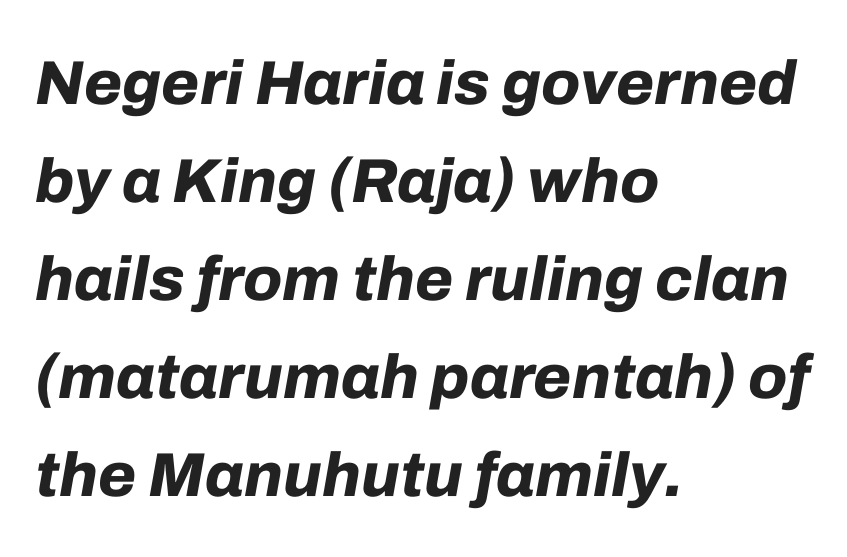
The image shows 62 px bold type, italic (leaning right); set left-aligned, normal line spacing (1.58x), normal letter spacing, not underlined; low stroke contrast and a medium x-height.
